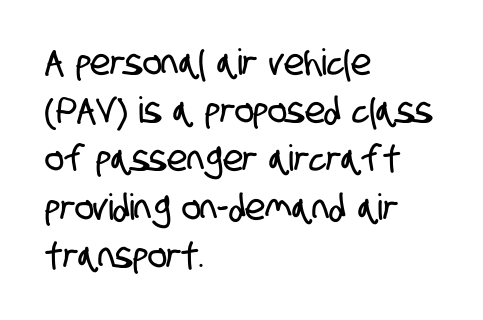
Q: Is the typeface a serif or a sans-serif typeface? A: Sans-serif.
Q: Is the text underlined? A: No.
Q: How is the paragraph aligned? A: Left-aligned.
Q: Is the spacing between letters normal or unusually wide? A: Normal.
Q: Is the spacing between lines tight, normal or loose? A: Normal.
Q: Width (condensed, normal, or wide)? A: Condensed.
Q: Stroke contrast? A: Low.
Q: x-height? A: Large.
Q: Monospaced? A: No.
